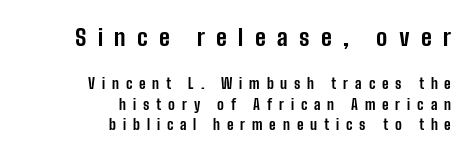
Q: Is the text bold? A: Yes.
Q: Is the text italic (slanted)? A: No, it is upright.
Q: Is the text underlined? A: No.
Q: How is the paragraph aligned? A: Right-aligned.
Q: Is the spacing between letters normal or unusually wide? A: Unusually wide.
Q: Is the spacing between lines tight, normal or loose? A: Normal.
Q: Which block of text is set in a larger size, the first (top) or the second (bottom)? A: The first (top) one.
